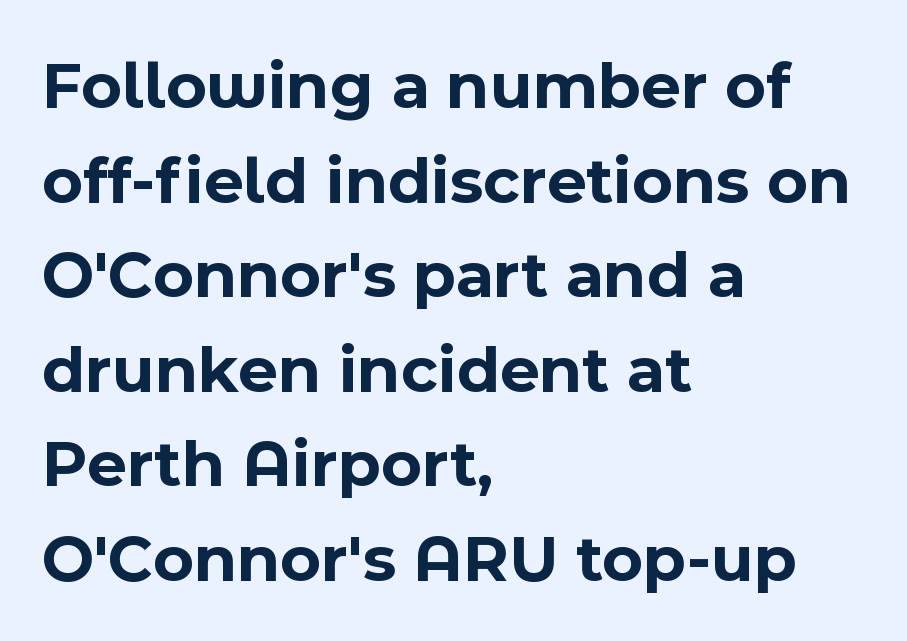
Q: Is the text bold? A: Yes.
Q: Is the text italic (slanted)? A: No, it is upright.
Q: Is the typeface a serif or a sans-serif typeface? A: Sans-serif.
Q: Is the text underlined? A: No.
Q: How is the paragraph aligned? A: Left-aligned.
Q: Is the spacing between letters normal or unusually wide? A: Normal.
Q: Is the spacing between lines tight, normal or loose? A: Normal.
Q: Width (condensed, normal, or wide)? A: Normal.
Q: x-height? A: Medium.
Q: Monospaced? A: No.
